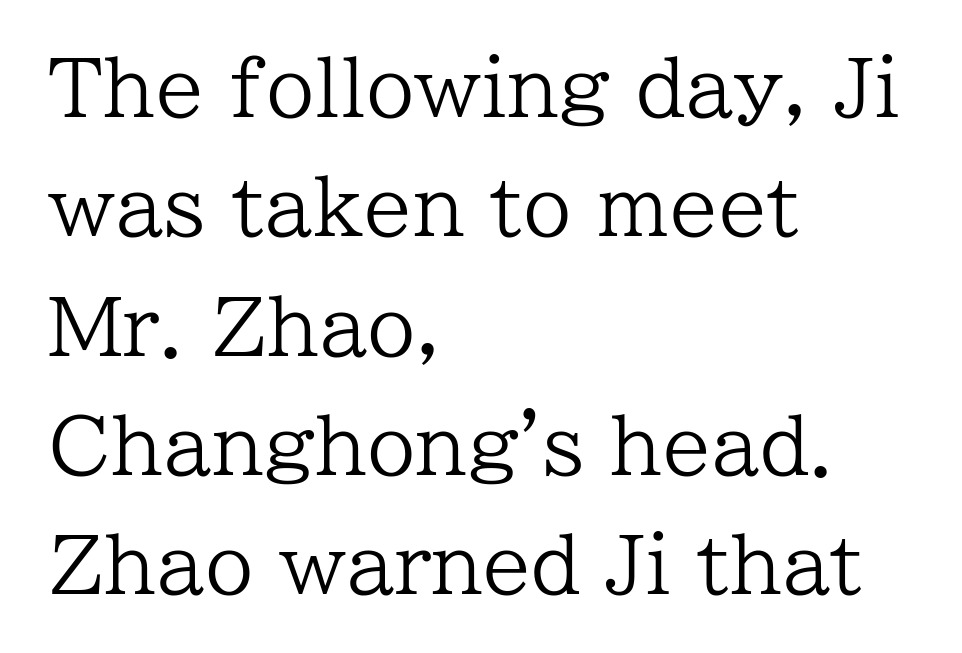
Q: Is the text bold? A: No.
Q: Is the text italic (slanted)? A: No, it is upright.
Q: Is the typeface a serif or a sans-serif typeface? A: Serif.
Q: Is the text underlined? A: No.
Q: How is the paragraph aligned? A: Left-aligned.
Q: Is the spacing between letters normal or unusually wide? A: Normal.
Q: Is the spacing between lines tight, normal or loose? A: Normal.
Q: Width (condensed, normal, or wide)? A: Normal.
Q: Stroke contrast? A: Low.
Q: x-height? A: Medium.
Q: Monospaced? A: No.
